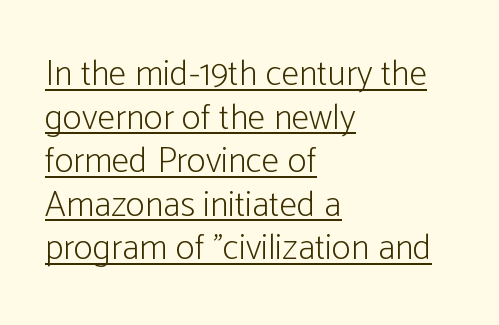
Q: Is the text bold? A: No.
Q: Is the text italic (slanted)? A: No, it is upright.
Q: Is the typeface a serif or a sans-serif typeface? A: Sans-serif.
Q: Is the text underlined? A: Yes.
Q: How is the paragraph aligned? A: Left-aligned.
Q: Is the spacing between letters normal or unusually wide? A: Normal.
Q: Width (condensed, normal, or wide)? A: Condensed.
Q: Stroke contrast? A: Low.
Q: x-height? A: Medium.
Q: Monospaced? A: No.
